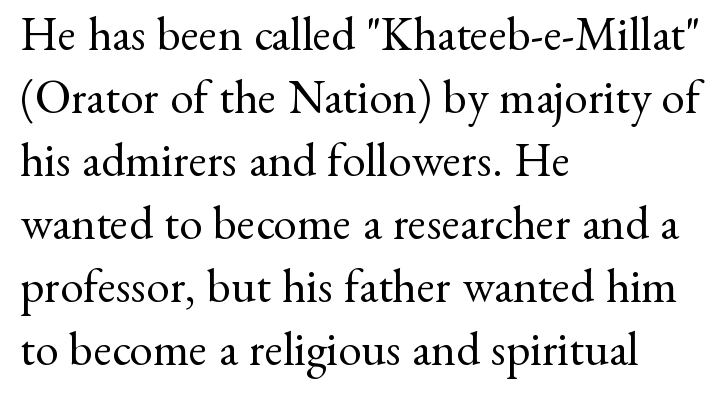
The image shows 47 px regular-weight serif type, upright; set left-aligned, normal line spacing (1.34x), normal letter spacing, not underlined; medium stroke contrast and a small x-height.
